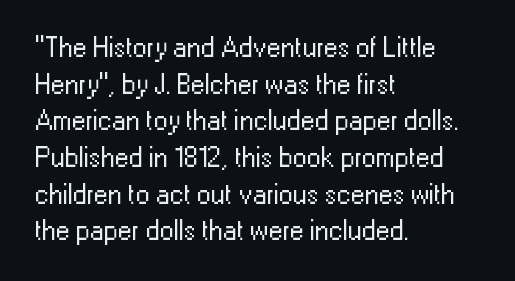
{"serif": "no", "italic": "no", "bold": "no", "weight": "regular", "width": "normal", "stroke_contrast": "low", "x_height": "medium", "monospaced": "no", "underline": "no", "align": "left", "line_spacing": "normal", "line_spacing_ratio": 1.31, "letter_spacing": "normal", "letter_spacing_em": 0.0, "glyph_px": 28}
